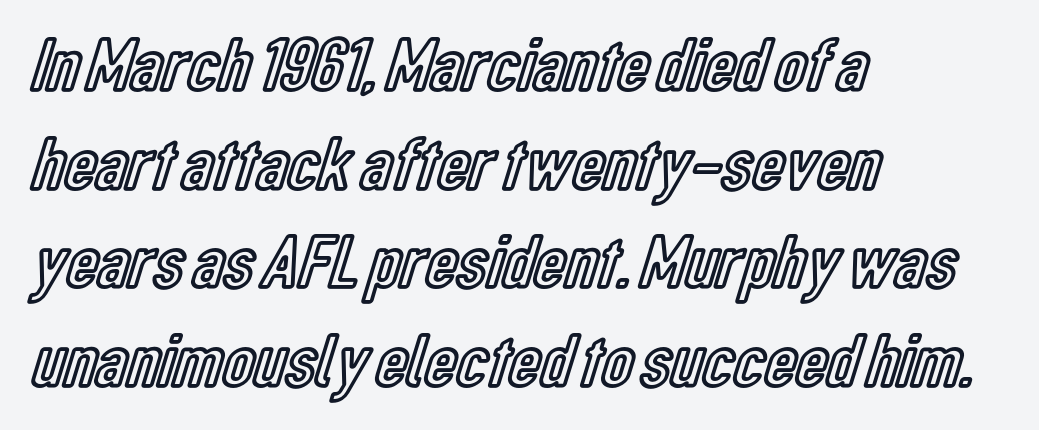
Q: Is the text italic (slanted)? A: Yes.
Q: Is the text underlined? A: No.
Q: How is the paragraph aligned? A: Left-aligned.
Q: Is the spacing between letters normal or unusually wide? A: Normal.
Q: Is the spacing between lines tight, normal or loose? A: Normal.
Q: Width (condensed, normal, or wide)? A: Condensed.
Q: x-height? A: Medium.
Q: Monospaced? A: No.
